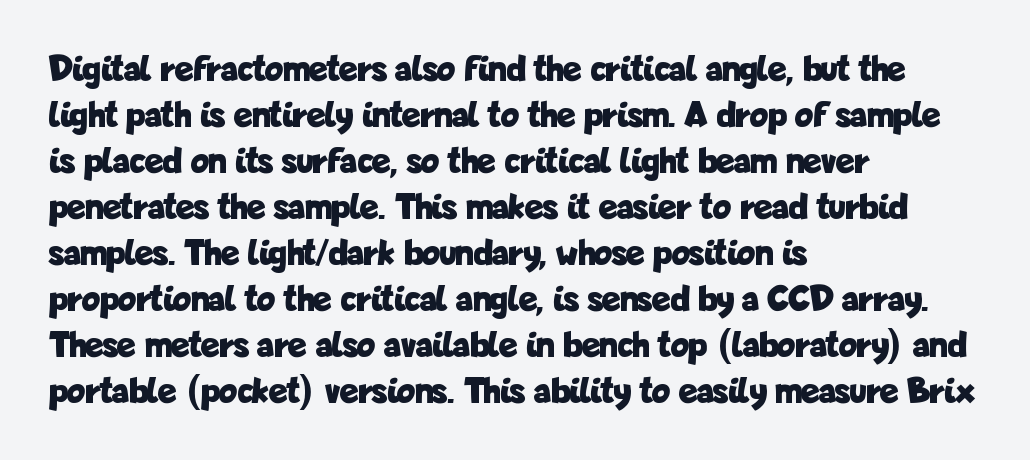
{"serif": "no", "italic": "no", "bold": "yes", "weight": "bold", "width": "condensed", "stroke_contrast": "low", "x_height": "medium", "monospaced": "no", "underline": "no", "align": "left", "line_spacing_ratio": 1.21, "letter_spacing": "normal", "letter_spacing_em": 0.0, "glyph_px": 38}
